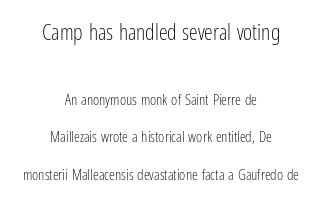
The image shows 22 px text type, upright; set centered, loose line spacing (2.48x), normal letter spacing, not underlined; the first (top) block is 1.47x larger.
